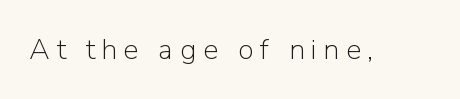
Q: Is the text bold? A: No.
Q: Is the text italic (slanted)? A: No, it is upright.
Q: Is the typeface a serif or a sans-serif typeface? A: Sans-serif.
Q: Is the text underlined? A: No.
Q: Is the spacing between letters normal or unusually wide? A: Unusually wide.
Q: Width (condensed, normal, or wide)? A: Normal.
Q: Stroke contrast? A: Low.
Q: x-height? A: Medium.
Q: Monospaced? A: No.
